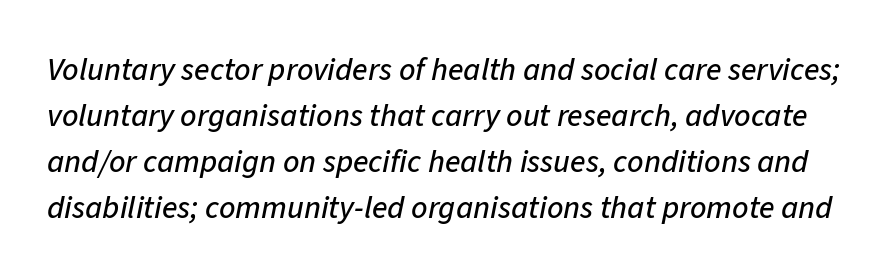
Q: Is the text italic (slanted)? A: Yes, it leans right by about 11 degrees.
Q: Is the text underlined? A: No.
Q: Is the spacing between letters normal or unusually wide? A: Normal.
Q: Is the spacing between lines tight, normal or loose? A: Normal.
Q: Width (condensed, normal, or wide)? A: Normal.
Q: Stroke contrast? A: Low.
Q: x-height? A: Medium.
Q: Monospaced? A: No.
